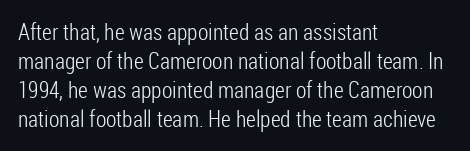
The image shows 23 px text type, upright; set left-aligned, normal line spacing (1.26x), normal letter spacing, not underlined.
